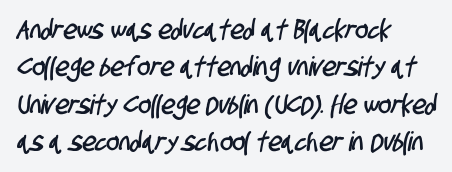
{"underline": "no", "align": "left", "line_spacing": "normal", "line_spacing_ratio": 1.38, "letter_spacing": "normal", "letter_spacing_em": 0.0, "glyph_px": 27}
